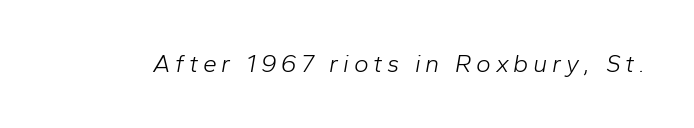
The image shows 25 px text type, italic (leaning right); set not underlined.
